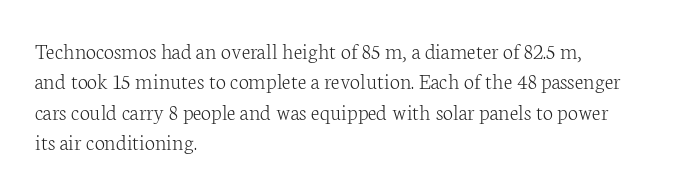
{"italic": "no", "bold": "no", "underline": "no", "align": "left", "line_spacing": "normal", "line_spacing_ratio": 1.32, "letter_spacing": "normal", "letter_spacing_em": 0.0, "glyph_px": 23}
